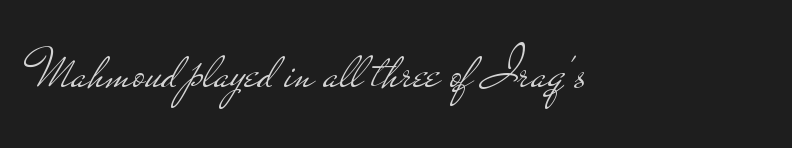
Q: Is the text bold? A: No.
Q: Is the text italic (slanted)? A: Yes.
Q: Is the typeface a serif or a sans-serif typeface? A: Sans-serif.
Q: Is the text underlined? A: No.
Q: Is the spacing between letters normal or unusually wide? A: Normal.
Q: Width (condensed, normal, or wide)? A: Wide.
Q: Stroke contrast? A: Low.
Q: x-height? A: Small.
Q: Monospaced? A: No.
